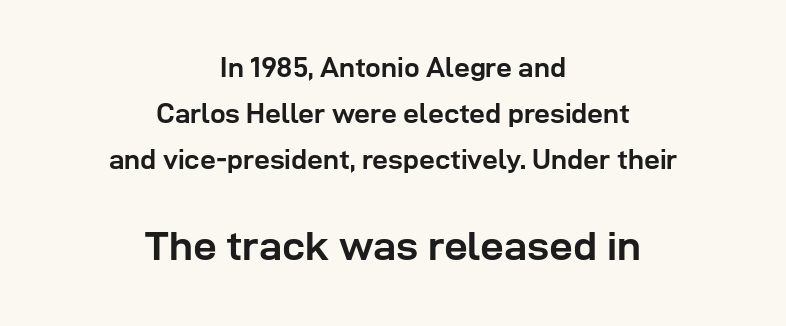
Casual observation: everything's sitting right in the middle. Is there much room between lines? A standard amount, neither cramped nor airy. Heavy-handed strokes throughout: this text is bold. In this sample the second text group is rendered at the bigger scale.
